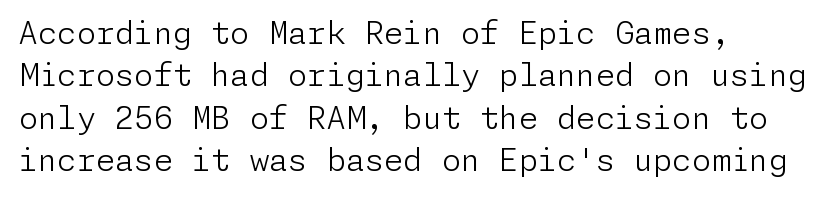
The image shows 31 px light sans-serif type, upright; set left-aligned, normal line spacing (1.37x), normal letter spacing, not underlined; low stroke contrast and a medium x-height.
